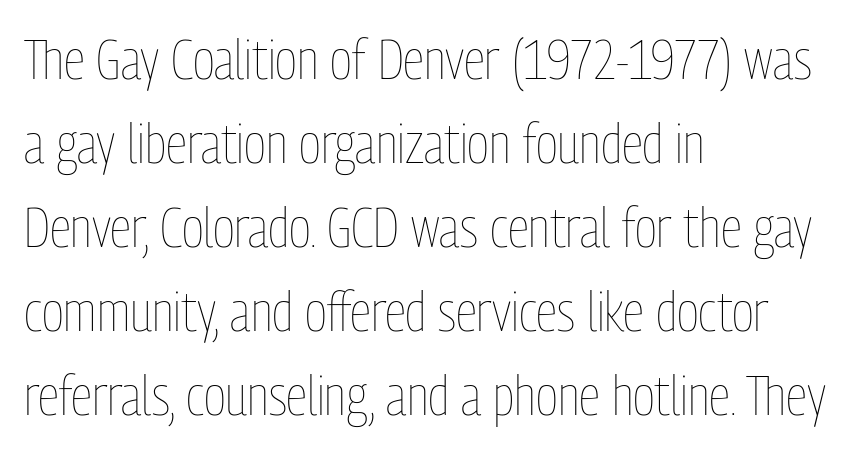
Q: Is the text bold? A: No.
Q: Is the text italic (slanted)? A: No, it is upright.
Q: Is the text underlined? A: No.
Q: How is the paragraph aligned? A: Left-aligned.
Q: Is the spacing between letters normal or unusually wide? A: Normal.
Q: Is the spacing between lines tight, normal or loose? A: Normal.
Q: Width (condensed, normal, or wide)? A: Condensed.
Q: Stroke contrast? A: Low.
Q: x-height? A: Medium.
Q: Monospaced? A: No.
